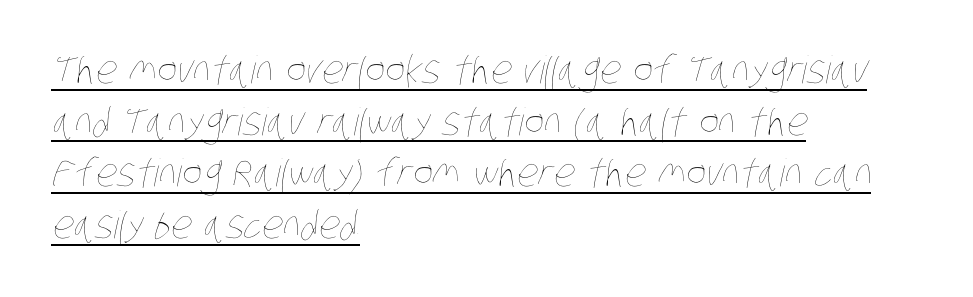
{"bold": "no", "weight": "thin", "width": "condensed", "stroke_contrast": "low", "x_height": "large", "monospaced": "no", "underline": "yes", "align": "left", "line_spacing": "normal", "line_spacing_ratio": 1.36, "letter_spacing": "normal", "letter_spacing_em": 0.0, "glyph_px": 38}
